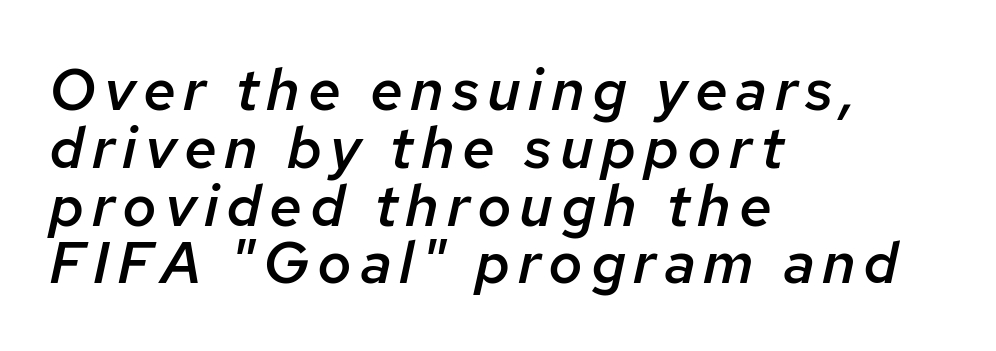
Q: Is the text bold? A: Semi-bold.
Q: Is the text italic (slanted)? A: Yes, it leans right by about 12 degrees.
Q: Is the text underlined? A: No.
Q: How is the paragraph aligned? A: Left-aligned.
Q: Is the spacing between lines tight, normal or loose? A: Tight.
Q: Width (condensed, normal, or wide)? A: Normal.
Q: Stroke contrast? A: Low.
Q: x-height? A: Medium.
Q: Monospaced? A: No.
